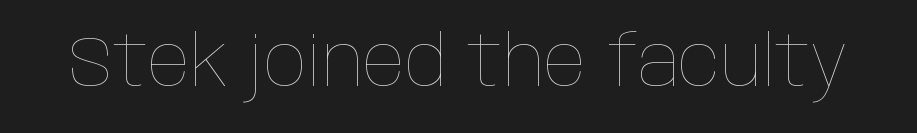
Think of a printed novel: that variable character pitch is what you see here. These glyphs show unthickened strokes, regular width or finer. Designer's note — italics off, roman on. Beneath every word, the page is bare. No extra tracking has been applied to these lines.
